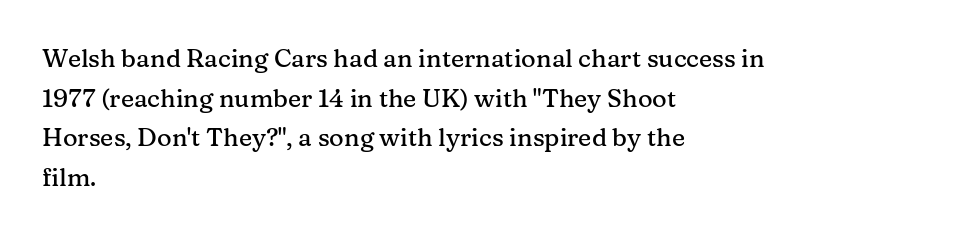
The image shows 25 px text type, upright; set left-aligned, normal line spacing (1.59x), normal letter spacing, not underlined.
